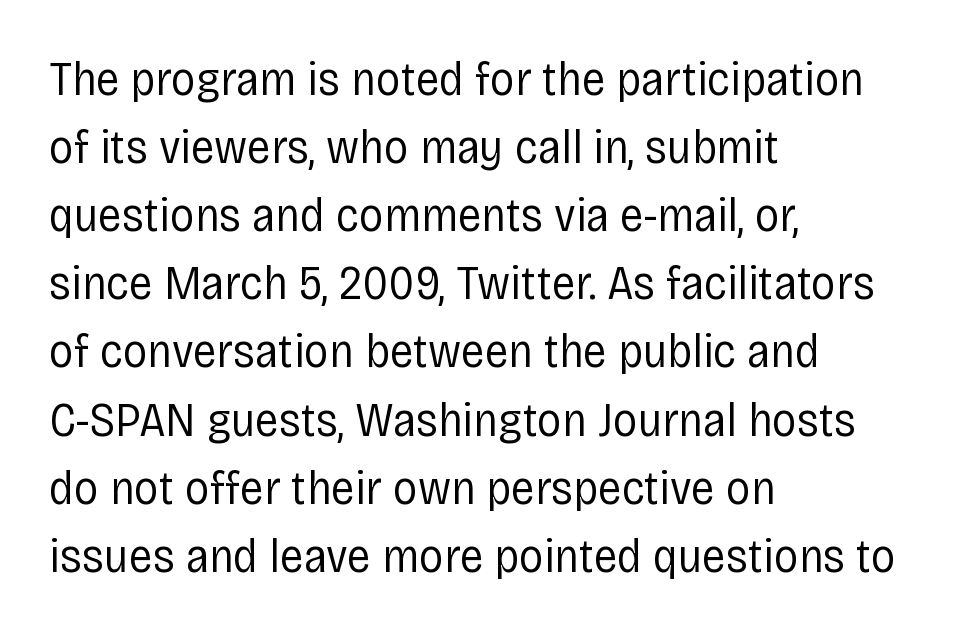
A normal amount of white space separates one row of letters from the next. Look at the tracking — it's just the regular setting, nothing added. The letters look calm and open, with moderate or lighter stems. This rendering employs a face without finishing strokes, i.e., a sans-serif.
